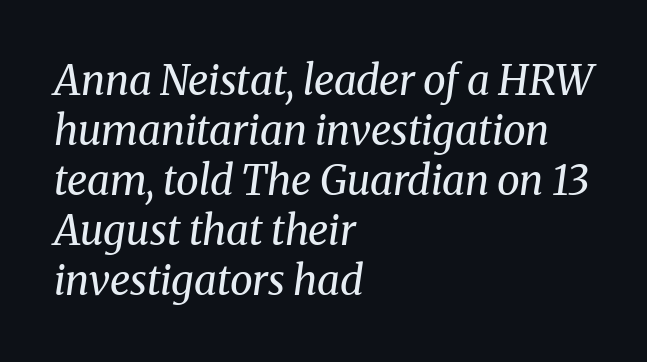
Emphasis-style slanted type is in use. Line beginnings align vertically; line endings do not. No chunkiness to these letters — they're not bold. Decoration check: the copy has no underline. The font family rendered here belongs to the serif group.
